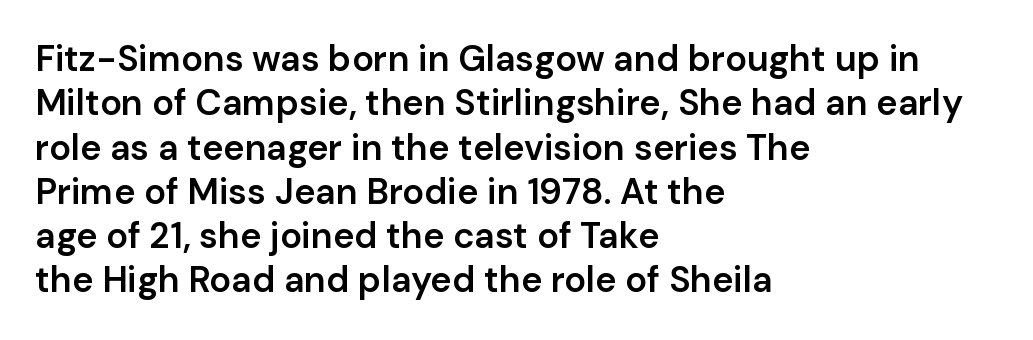
The image shows 36 px semibold sans-serif type, upright; set left-aligned, line spacing 1.23x, normal letter spacing, not underlined; low stroke contrast and a medium x-height.
